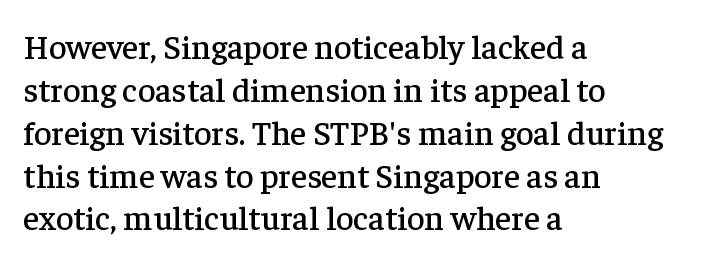
This sample uses plain, unmodified letter spacing. The axis of the letterforms is exactly vertical. The designer went with a serif here, giving each stem small feet. Each new line begins a customary step beneath the previous one. Is the block centered? No — it sits flush against the left margin.
